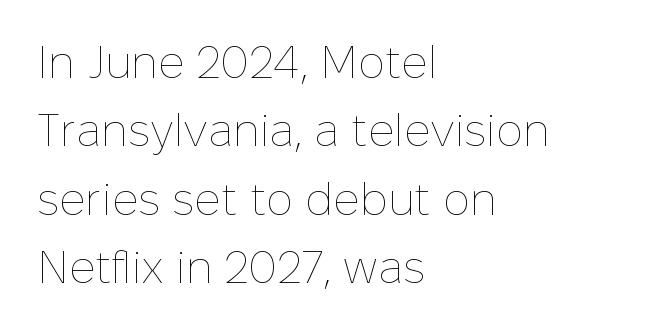
{"italic": "no", "bold": "no", "weight": "thin", "width": "normal", "stroke_contrast": "low", "x_height": "medium", "monospaced": "no", "underline": "no", "align": "left", "line_spacing": "normal", "line_spacing_ratio": 1.52, "letter_spacing": "normal", "letter_spacing_em": 0.0, "glyph_px": 45}
